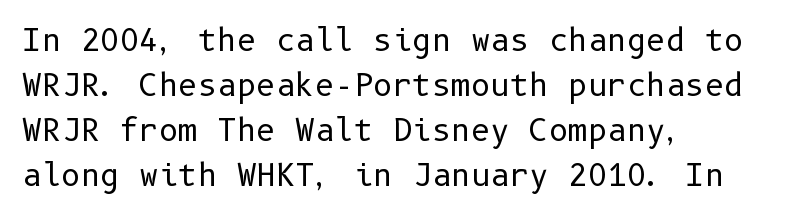
{"serif": "no", "italic": "no", "bold": "no", "weight": "regular", "width": "normal", "stroke_contrast": "low", "x_height": "medium", "underline": "no", "align": "left", "line_spacing": "normal", "line_spacing_ratio": 1.5, "letter_spacing": "normal", "letter_spacing_em": 0.0, "glyph_px": 30}
